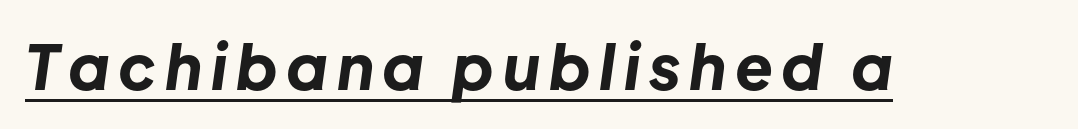
Check the space under the baseline: a stroke is drawn there. Look at the stroke-to-counter ratio: heavy, a bold. A typesetter would call this proportional, since set widths differ per character. You can tell it's italic because the verticals aren't actually vertical.
